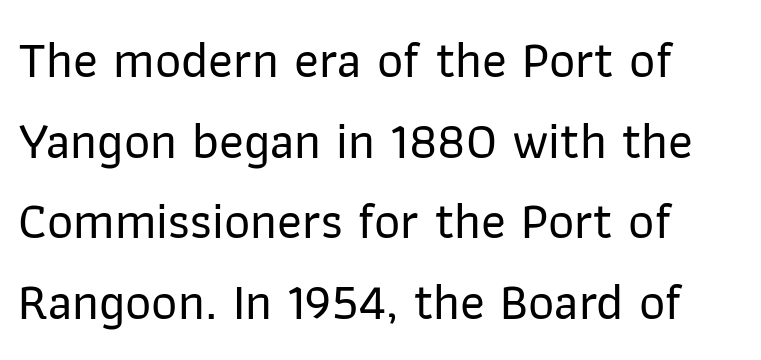
The space beneath each line is pristine and unruled. The font's upright variant was chosen for this text. Quick note: interline space is typical. In terms of letterspacing, this is plain default setting. The font family rendered here belongs to the sans-serif group.
